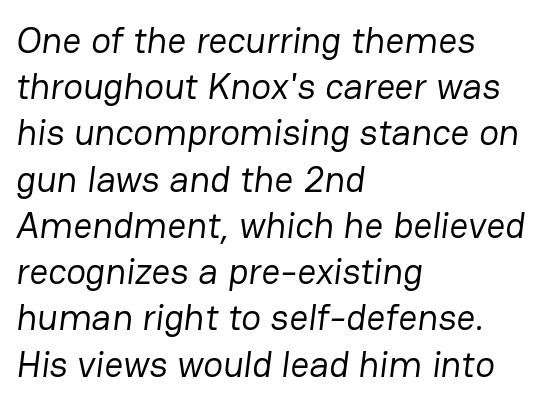
Unmarked baselines from the first word to the last. The letters sit at their default tracking, neither squeezed nor spread. A typesetter would call this proportional, since set widths differ per character. Compared with a typical body face, this is equally light or lighter still.
